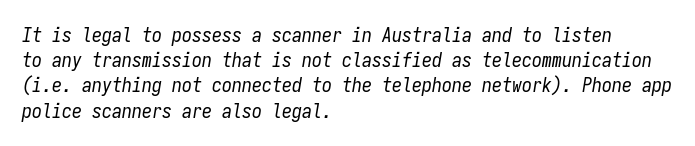
The image shows 20 px text type, italic (leaning right); set left-aligned, normal line spacing (1.26x), normal letter spacing, not underlined.
